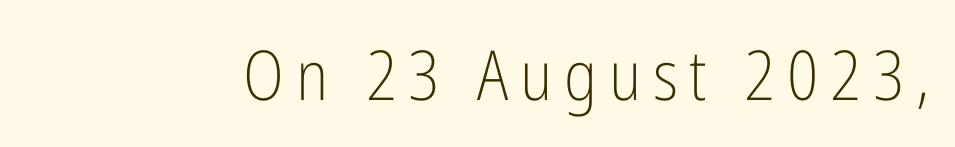
Q: Is the text bold? A: No.
Q: Is the text italic (slanted)? A: No, it is upright.
Q: Is the typeface a serif or a sans-serif typeface? A: Sans-serif.
Q: Is the text underlined? A: No.
Q: Width (condensed, normal, or wide)? A: Condensed.
Q: Stroke contrast? A: Low.
Q: x-height? A: Medium.
Q: Monospaced? A: No.
